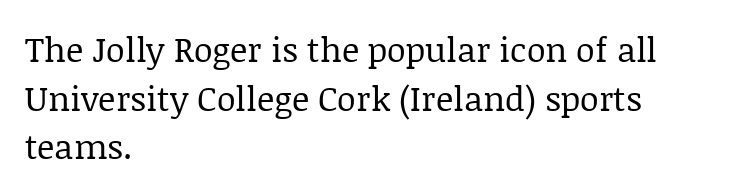
Q: Is the text bold? A: No.
Q: Is the text italic (slanted)? A: No, it is upright.
Q: Is the typeface a serif or a sans-serif typeface? A: Serif.
Q: Is the text underlined? A: No.
Q: How is the paragraph aligned? A: Left-aligned.
Q: Is the spacing between letters normal or unusually wide? A: Normal.
Q: Is the spacing between lines tight, normal or loose? A: Normal.
Q: Width (condensed, normal, or wide)? A: Normal.
Q: Stroke contrast? A: Low.
Q: x-height? A: Large.
Q: Monospaced? A: No.
